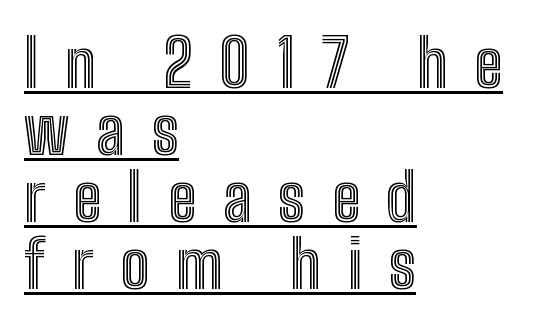
Q: Is the text italic (slanted)? A: No, it is upright.
Q: Is the text underlined? A: Yes.
Q: How is the paragraph aligned? A: Left-aligned.
Q: Is the spacing between letters normal or unusually wide? A: Unusually wide.
Q: Is the spacing between lines tight, normal or loose? A: Tight.
Q: Width (condensed, normal, or wide)? A: Condensed.
Q: x-height? A: Medium.
Q: Monospaced? A: No.
